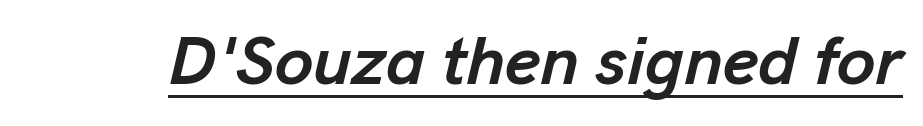
The image shows 69 px semibold type, italic (leaning right); set normal letter spacing, underlined; low stroke contrast and a medium x-height.
